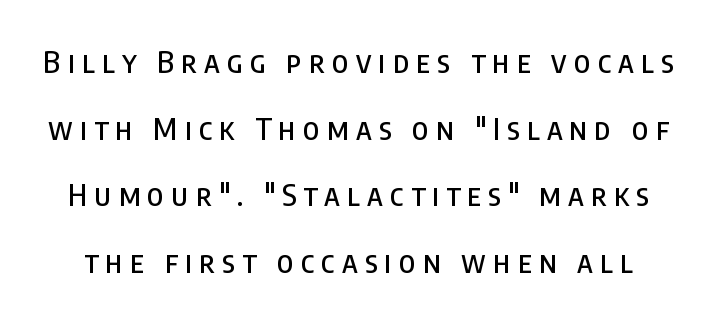
Q: Is the text italic (slanted)? A: No, it is upright.
Q: Is the typeface a serif or a sans-serif typeface? A: Sans-serif.
Q: Is the text underlined? A: No.
Q: Is the spacing between letters normal or unusually wide? A: Unusually wide.
Q: Is the spacing between lines tight, normal or loose? A: Loose.
Q: Width (condensed, normal, or wide)? A: Condensed.
Q: Stroke contrast? A: Low.
Q: x-height? A: Large.
Q: Monospaced? A: No.
